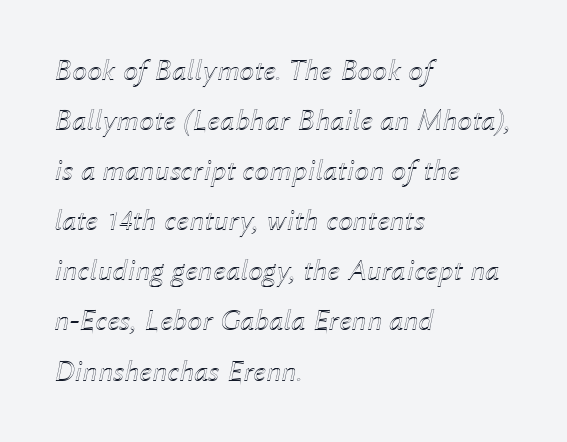
{"italic": "yes", "lean": "right", "slant_degrees": 12, "width": "normal", "x_height": "medium", "monospaced": "no", "underline": "no", "align": "left", "line_spacing": "normal", "line_spacing_ratio": 1.67, "letter_spacing": "normal", "letter_spacing_em": 0.0, "glyph_px": 30}
